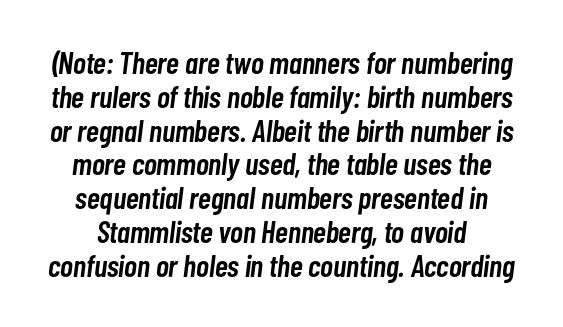
Q: Is the text bold? A: Semi-bold.
Q: Is the text italic (slanted)? A: Yes, it leans right by about 7 degrees.
Q: Is the text underlined? A: No.
Q: Is the spacing between letters normal or unusually wide? A: Normal.
Q: Is the spacing between lines tight, normal or loose? A: Tight.
Q: Width (condensed, normal, or wide)? A: Condensed.
Q: Stroke contrast? A: Low.
Q: x-height? A: Medium.
Q: Monospaced? A: No.
